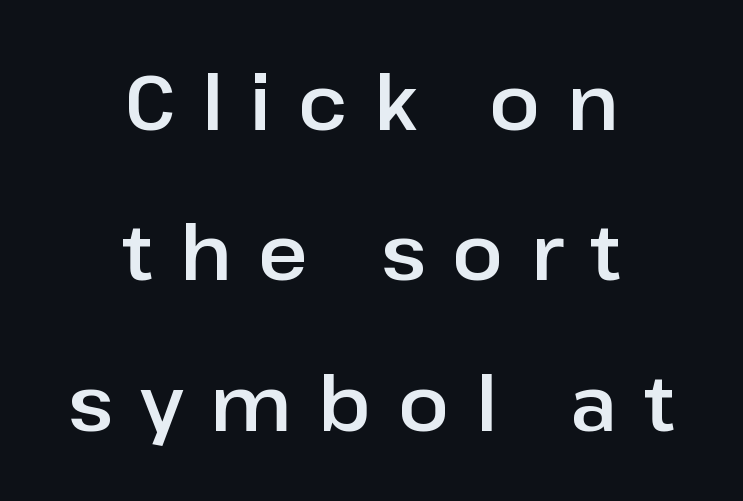
{"serif": "no", "italic": "no", "width": "normal", "stroke_contrast": "low", "x_height": "medium", "monospaced": "no", "underline": "no", "align": "center", "line_spacing": "loose", "line_spacing_ratio": 1.98, "letter_spacing": "wide", "letter_spacing_em": 0.35, "glyph_px": 76}
